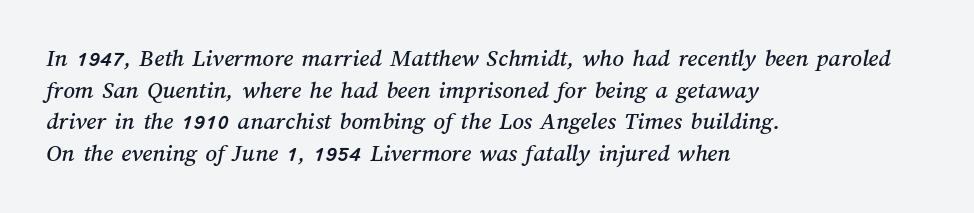
The ragged edge is on the right, which tells us the setting is flush left. Bare-footed words on every line. Regarding leading, the lines here are spaced in the standard way. Honestly, the letter spacing is just normal — you wouldn't notice it.
